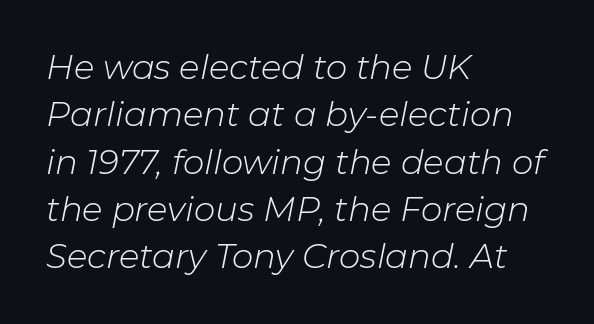
{"italic": "yes", "lean": "right", "slant_degrees": 11, "bold": "no", "weight": "light", "width": "normal", "stroke_contrast": "low", "x_height": "medium", "monospaced": "no", "underline": "no", "align": "left", "line_spacing": "normal", "line_spacing_ratio": 1.39, "letter_spacing": "normal", "letter_spacing_em": 0.0, "glyph_px": 34}
